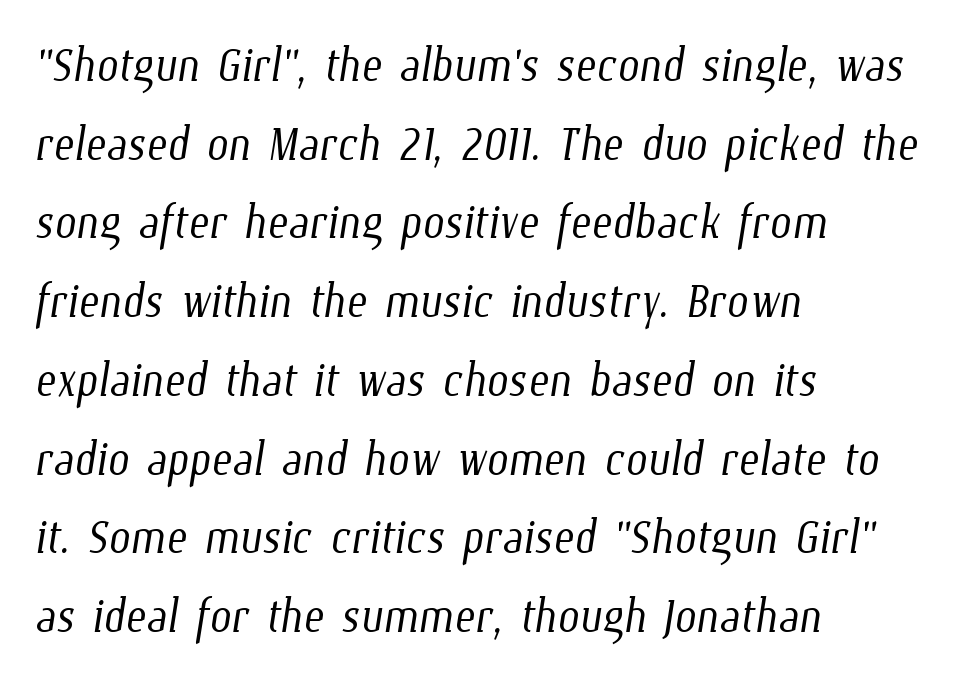
The passage shown is typed in a proportional face where columns would drift. The space directly below the letters is spotless. How are the letters spaced? Ordinarily, with no added tracking. A typesetter would call this leading conventional body-copy spacing.
